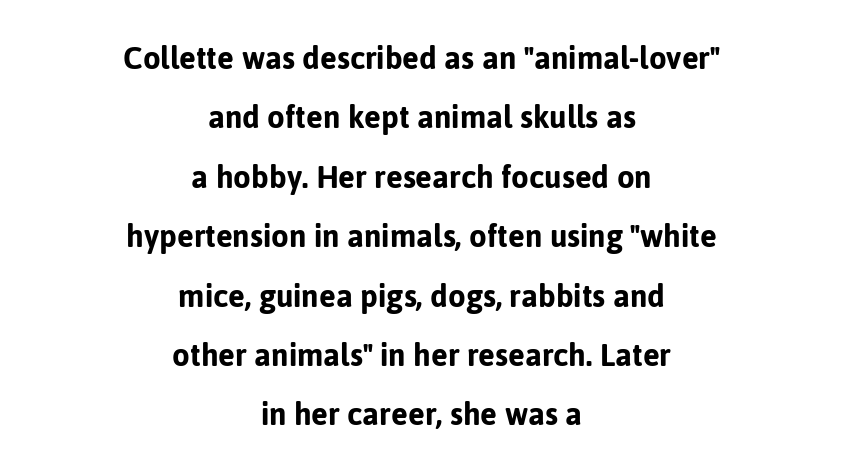
Just letters on the line, the space beneath them empty. The whitespace from short lines is split evenly between both sides. Looks like regular typesetting: each glyph gets only the width it needs. The rendering shows plain stroke endings on the letterforms — a sans-serif design.
